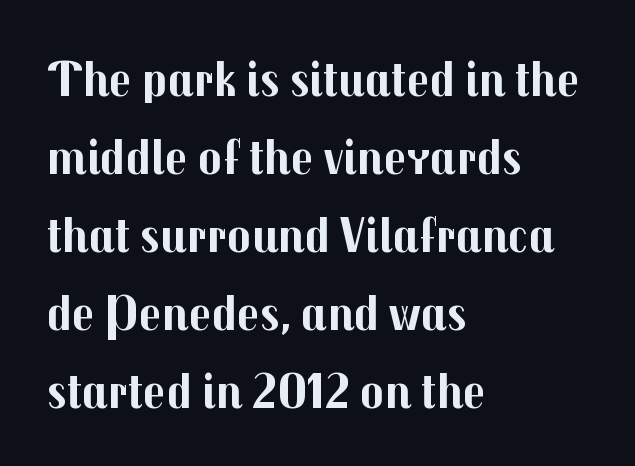
The image shows 50 px bold sans-serif type, upright; set left-aligned, normal line spacing (1.56x), normal letter spacing, not underlined; medium stroke contrast and a medium x-height.
